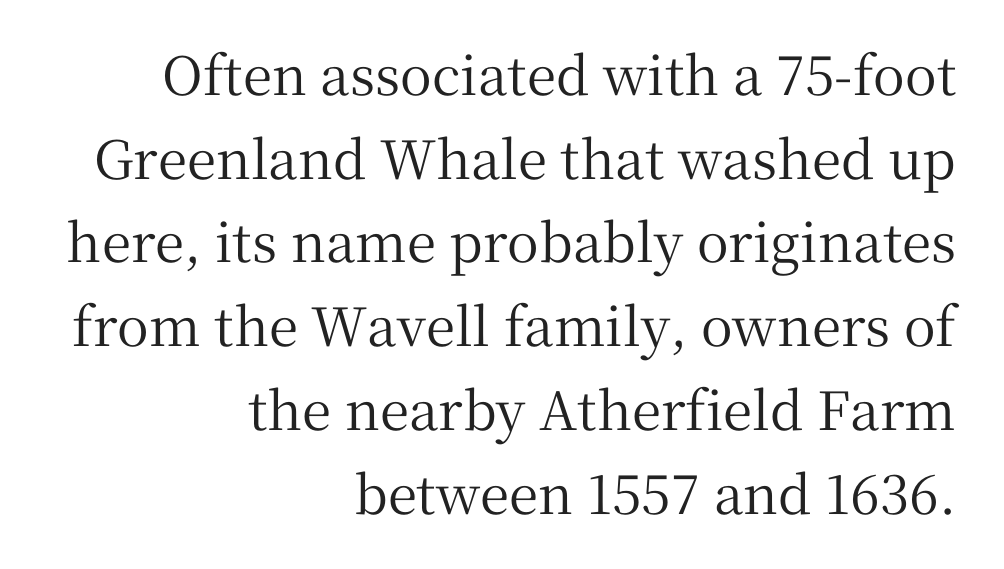
{"serif": "yes", "italic": "no", "width": "normal", "stroke_contrast": "medium", "x_height": "medium", "monospaced": "no", "underline": "no", "align": "right", "line_spacing": "normal", "line_spacing_ratio": 1.58, "letter_spacing": "normal", "letter_spacing_em": 0.0, "glyph_px": 53}
